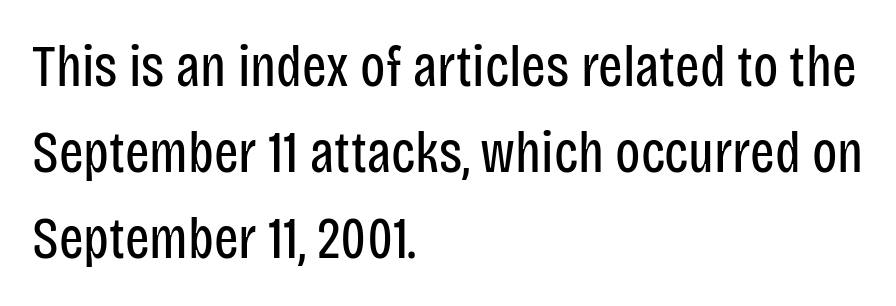
Q: Is the text bold? A: No.
Q: Is the text italic (slanted)? A: No, it is upright.
Q: Is the typeface a serif or a sans-serif typeface? A: Sans-serif.
Q: Is the text underlined? A: No.
Q: How is the paragraph aligned? A: Left-aligned.
Q: Is the spacing between letters normal or unusually wide? A: Normal.
Q: Is the spacing between lines tight, normal or loose? A: Normal.
Q: Width (condensed, normal, or wide)? A: Condensed.
Q: Stroke contrast? A: Low.
Q: x-height? A: Large.
Q: Monospaced? A: No.
